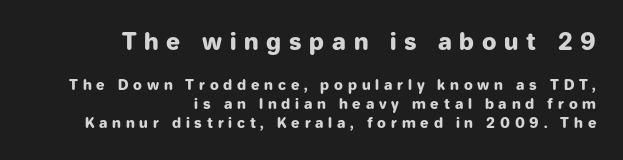
{"italic": "no", "bold": "yes", "underline": "no", "align": "right", "line_spacing": "normal", "line_spacing_ratio": 1.35, "letter_spacing": "wide", "letter_spacing_em": 0.34, "larger_block": "first", "size_ratio": 1.64, "glyph_px": 23}
